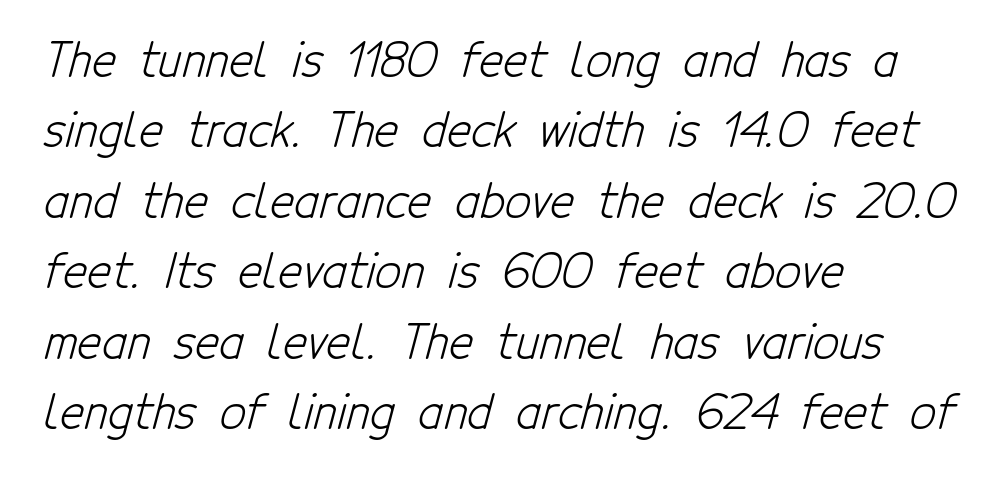
No extra tracking has been applied to these lines. Classification — sans serif. Check the space under the baseline: it is left empty. Visually the block forms a straight wall on the left and a jagged coastline on the right. The letters advance in unequal steps, a hallmark of proportional type.
